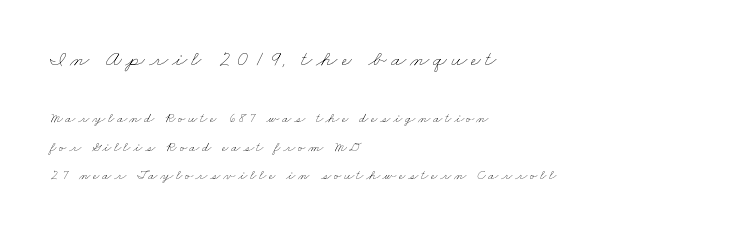
Q: Is the text bold? A: No.
Q: Is the text underlined? A: No.
Q: How is the paragraph aligned? A: Left-aligned.
Q: Is the spacing between lines tight, normal or loose? A: Loose.
Q: Which block of text is set in a larger size, the first (top) or the second (bottom)? A: The first (top) one.
